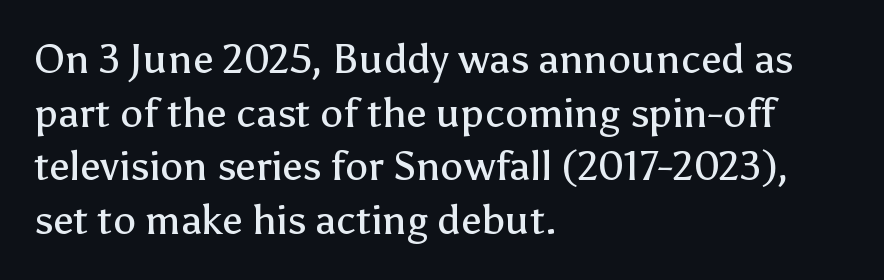
{"serif": "no", "italic": "no", "bold": "no", "weight": "regular", "width": "normal", "stroke_contrast": "low", "x_height": "medium", "monospaced": "no", "underline": "no", "align": "left", "line_spacing": "normal", "line_spacing_ratio": 1.31, "letter_spacing": "normal", "letter_spacing_em": 0.0, "glyph_px": 41}
